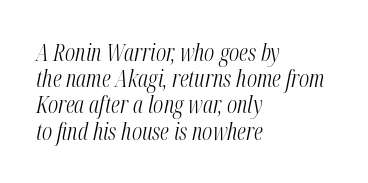
The image shows 23 px text type, italic (leaning right); set left-aligned, tight line spacing (1.14x), normal letter spacing, not underlined.
